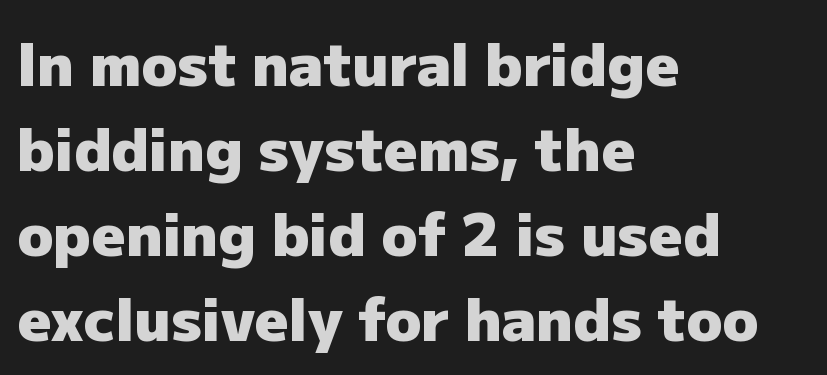
The image shows 59 px heavy sans-serif type, upright; set left-aligned, normal line spacing (1.44x), normal letter spacing, not underlined; low stroke contrast and a medium x-height.
